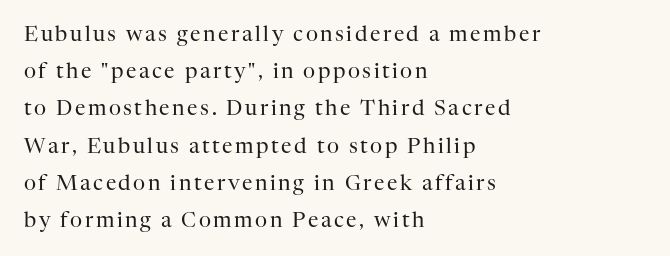
The image shows 21 px text type, upright; set left-aligned, line spacing 1.77x, not underlined.
